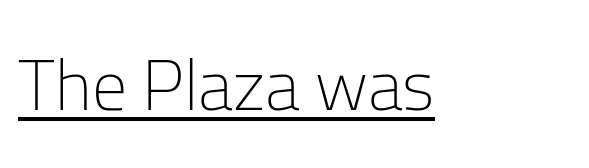
Q: Is the text bold? A: No.
Q: Is the text italic (slanted)? A: No, it is upright.
Q: Is the typeface a serif or a sans-serif typeface? A: Sans-serif.
Q: Is the text underlined? A: Yes.
Q: Is the spacing between letters normal or unusually wide? A: Normal.
Q: Width (condensed, normal, or wide)? A: Normal.
Q: Stroke contrast? A: Low.
Q: x-height? A: Medium.
Q: Monospaced? A: No.
